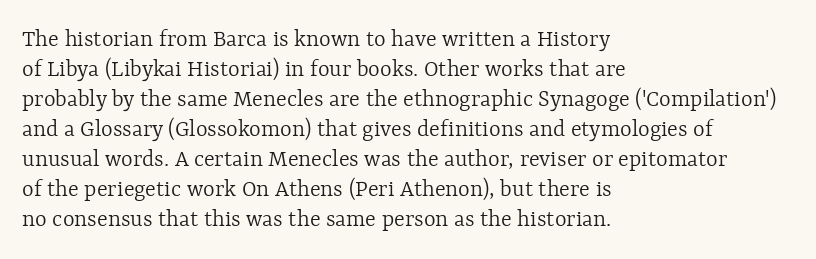
{"italic": "no", "bold": "no", "underline": "no", "align": "left", "line_spacing_ratio": 1.2, "letter_spacing": "normal", "letter_spacing_em": 0.0, "glyph_px": 25}
